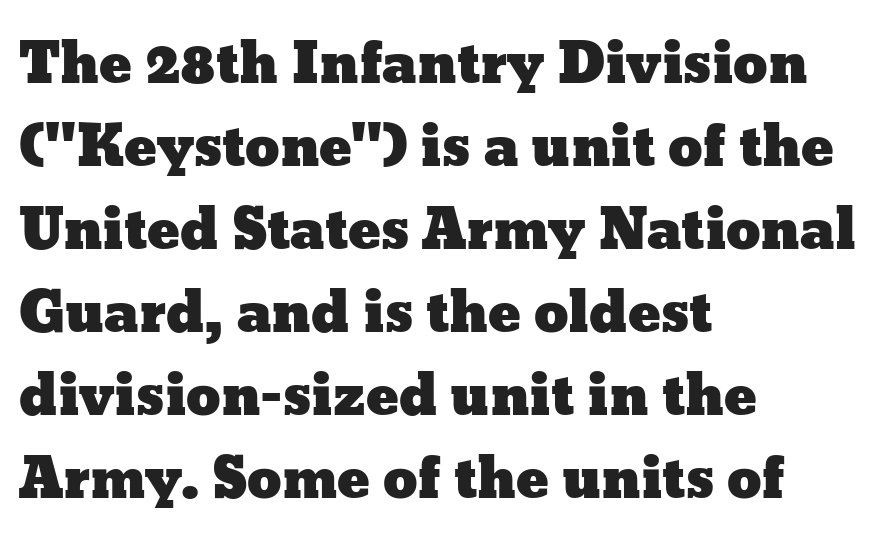
Q: Is the text italic (slanted)? A: No, it is upright.
Q: Is the text underlined? A: No.
Q: How is the paragraph aligned? A: Left-aligned.
Q: Is the spacing between letters normal or unusually wide? A: Normal.
Q: Is the spacing between lines tight, normal or loose? A: Normal.
Q: Width (condensed, normal, or wide)? A: Wide.
Q: Stroke contrast? A: Low.
Q: x-height? A: Medium.
Q: Monospaced? A: No.
